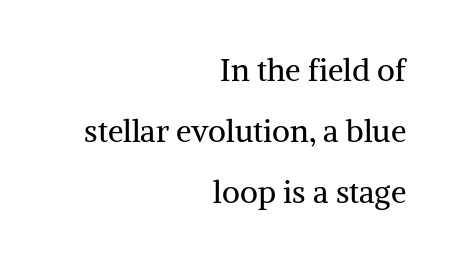
Q: Is the text bold? A: No.
Q: Is the text italic (slanted)? A: No, it is upright.
Q: Is the typeface a serif or a sans-serif typeface? A: Serif.
Q: Is the text underlined? A: No.
Q: How is the paragraph aligned? A: Right-aligned.
Q: Is the spacing between letters normal or unusually wide? A: Normal.
Q: Is the spacing between lines tight, normal or loose? A: Loose.
Q: Width (condensed, normal, or wide)? A: Normal.
Q: Stroke contrast? A: Medium.
Q: x-height? A: Medium.
Q: Monospaced? A: No.
